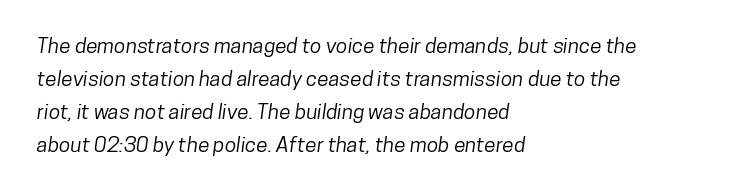
The image shows 21 px text type; set left-aligned, normal line spacing (1.57x), normal letter spacing, not underlined.
